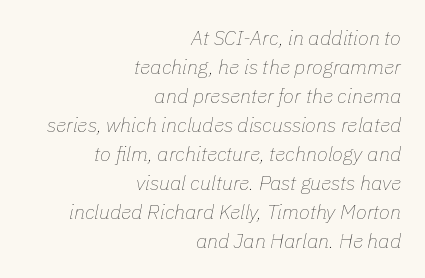
Q: Is the text bold? A: No.
Q: Is the text italic (slanted)? A: Yes, it leans right by about 11 degrees.
Q: Is the text underlined? A: No.
Q: How is the paragraph aligned? A: Right-aligned.
Q: Is the spacing between letters normal or unusually wide? A: Normal.
Q: Is the spacing between lines tight, normal or loose? A: Normal.
